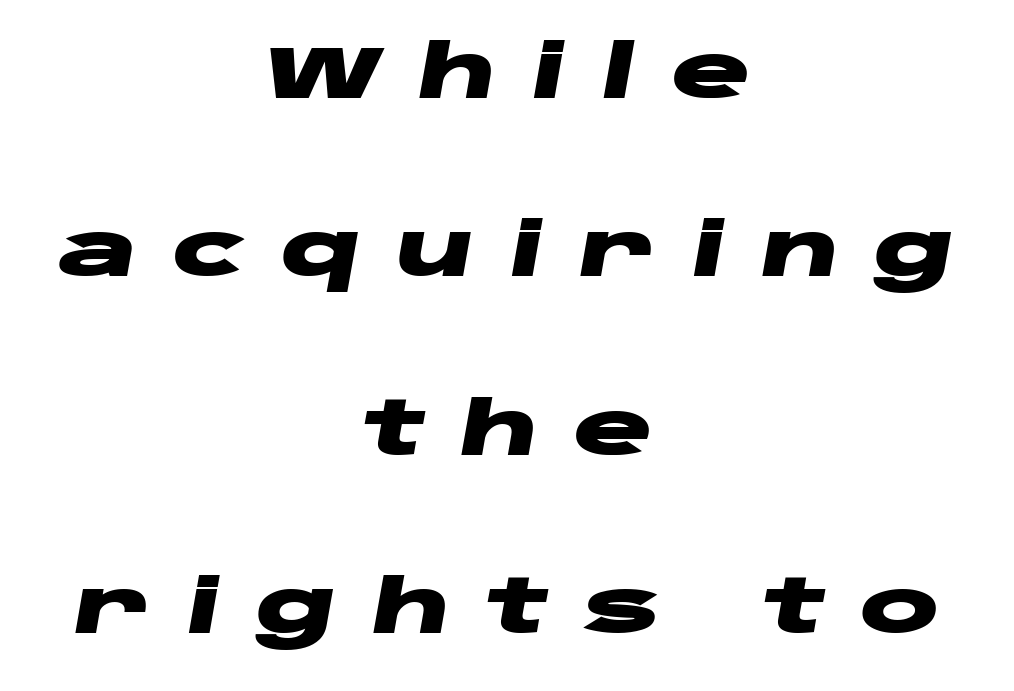
Airy leading. If you drew a line through each stem, it would be angled. Here the glyphs are tracked loosely, breaking word shapes into spaced letters. Look at the stroke-to-counter ratio: heavy, a bold. Reading down the block, each line starts at a different indent, mirrored at its end.
